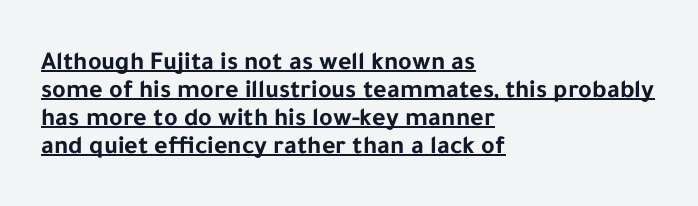
Q: Is the text bold? A: Yes.
Q: Is the text italic (slanted)? A: No, it is upright.
Q: Is the text underlined? A: Yes.
Q: How is the paragraph aligned? A: Left-aligned.
Q: Is the spacing between letters normal or unusually wide? A: Normal.
Q: Is the spacing between lines tight, normal or loose? A: Tight.
